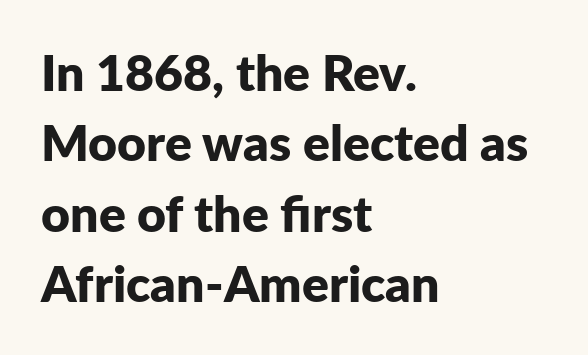
The line-height multiplier appears to be the usual default. The passage shown has conventional tracking throughout. Descender tails drop into unmarked territory. The strokes are fattened all the way to bold.
